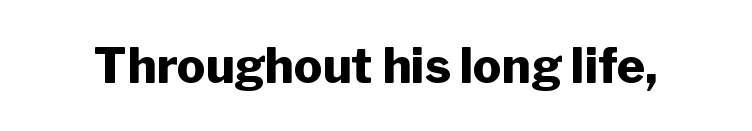
{"serif": "no", "italic": "no", "bold": "yes", "weight": "heavy", "width": "normal", "stroke_contrast": "low", "x_height": "medium", "monospaced": "no", "underline": "no", "letter_spacing": "normal", "letter_spacing_em": 0.0, "glyph_px": 48}
